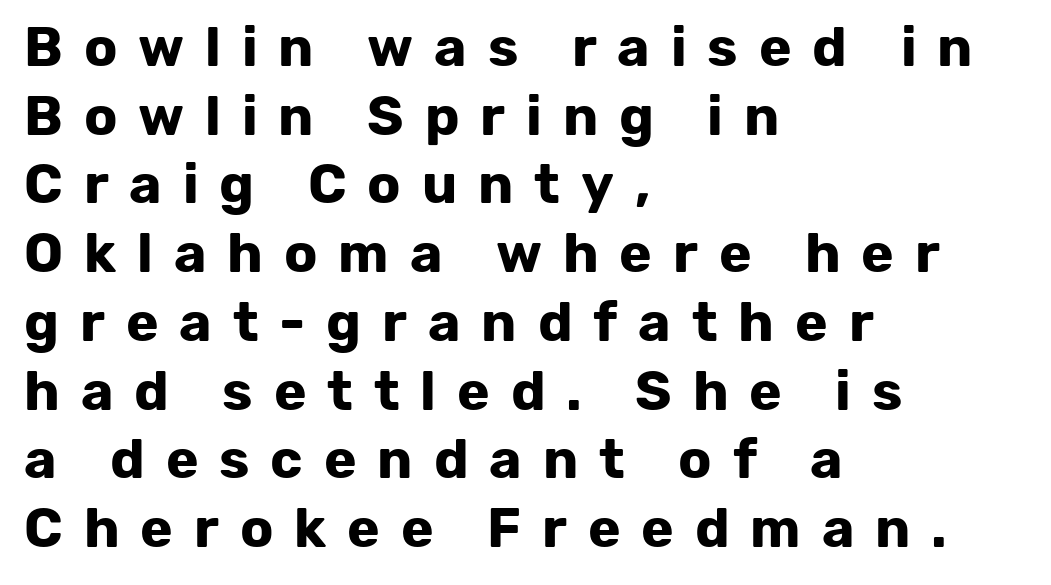
In terms of letterspacing, this is a distinctly airy, spread setting. Vertical spacing — default. A roman cut, with each character standing at attention. Grotesque or geometric, the face here clearly has no serifs. Spacing verdict: proportional, widths tailored to each character. Check the space under the baseline: it is left empty.
